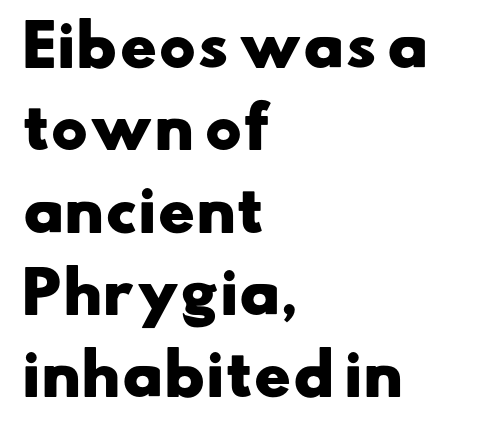
{"serif": "no", "bold": "yes", "weight": "heavy", "width": "wide", "stroke_contrast": "low", "x_height": "small", "monospaced": "no", "underline": "no", "align": "left", "line_spacing": "normal", "line_spacing_ratio": 1.47, "letter_spacing": "normal", "letter_spacing_em": 0.0, "glyph_px": 56}
